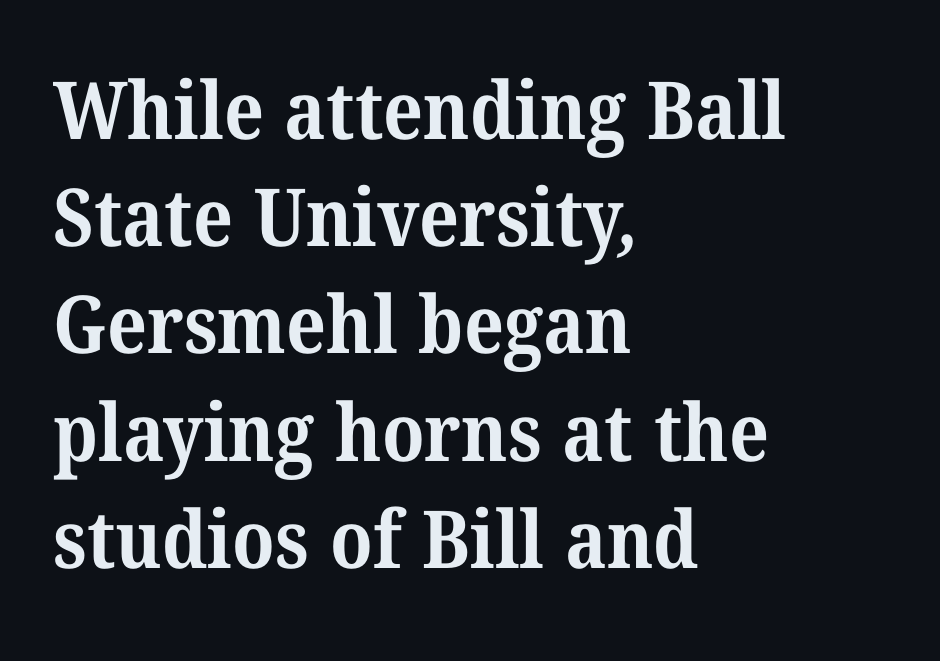
Q: Is the text bold? A: Yes.
Q: Is the typeface a serif or a sans-serif typeface? A: Serif.
Q: Is the text underlined? A: No.
Q: How is the paragraph aligned? A: Left-aligned.
Q: Is the spacing between letters normal or unusually wide? A: Normal.
Q: Is the spacing between lines tight, normal or loose? A: Normal.
Q: Width (condensed, normal, or wide)? A: Normal.
Q: Stroke contrast? A: Medium.
Q: x-height? A: Medium.
Q: Monospaced? A: No.
